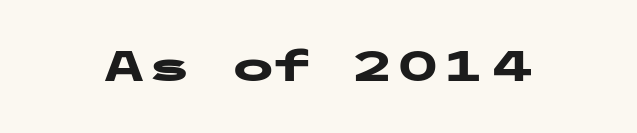
The image shows 42 px heavy, wide sans-serif type, upright; set normal letter spacing, not underlined; low stroke contrast and a medium x-height.
